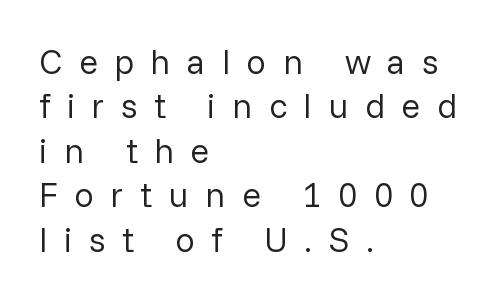
{"serif": "no", "italic": "no", "bold": "no", "weight": "regular", "width": "normal", "stroke_contrast": "low", "x_height": "medium", "monospaced": "no", "underline": "no", "align": "left", "line_spacing": "normal", "line_spacing_ratio": 1.27, "letter_spacing": "wide", "letter_spacing_em": 0.47, "glyph_px": 35}
